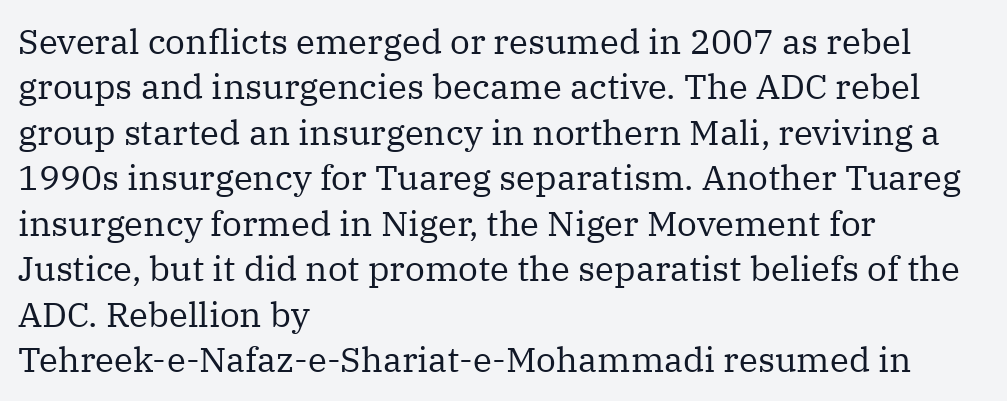
The image shows 35 px regular-weight serif type, upright; set left-aligned, normal line spacing (1.3x), normal letter spacing, not underlined; medium stroke contrast and a medium x-height.
